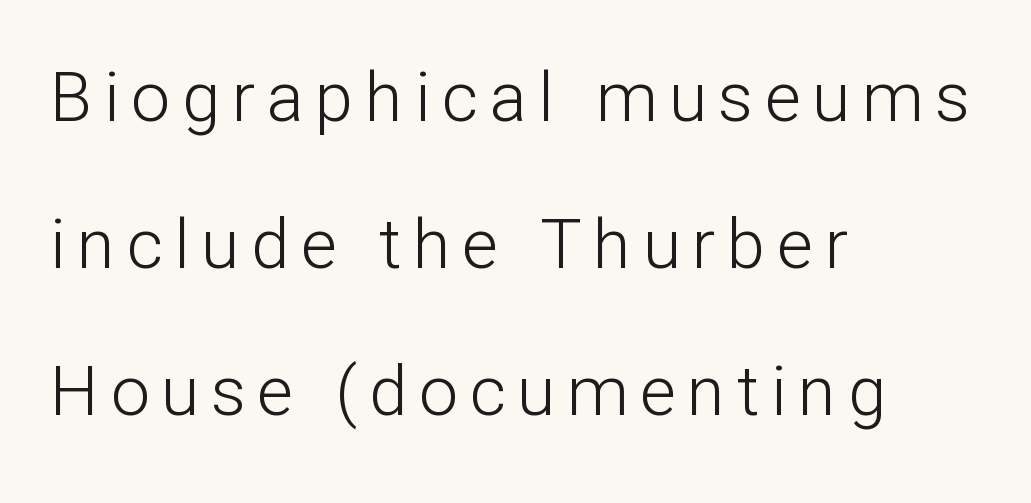
Q: Is the text bold? A: No.
Q: Is the text italic (slanted)? A: No, it is upright.
Q: Is the typeface a serif or a sans-serif typeface? A: Sans-serif.
Q: Is the text underlined? A: No.
Q: How is the paragraph aligned? A: Left-aligned.
Q: Is the spacing between lines tight, normal or loose? A: Loose.
Q: Width (condensed, normal, or wide)? A: Normal.
Q: Stroke contrast? A: Low.
Q: x-height? A: Medium.
Q: Monospaced? A: No.
